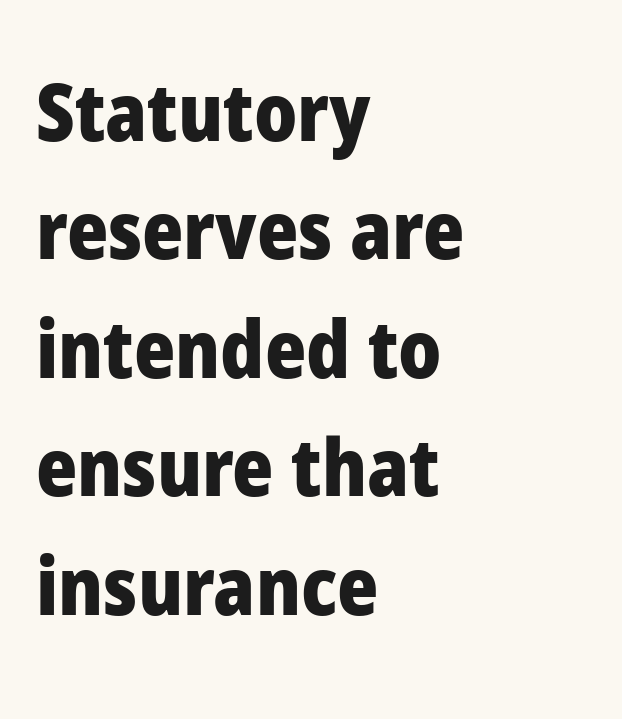
Q: Is the text bold? A: Yes.
Q: Is the text italic (slanted)? A: No, it is upright.
Q: Is the typeface a serif or a sans-serif typeface? A: Sans-serif.
Q: Is the text underlined? A: No.
Q: How is the paragraph aligned? A: Left-aligned.
Q: Is the spacing between letters normal or unusually wide? A: Normal.
Q: Is the spacing between lines tight, normal or loose? A: Normal.
Q: Width (condensed, normal, or wide)? A: Normal.
Q: Stroke contrast? A: Low.
Q: x-height? A: Medium.
Q: Monospaced? A: No.
